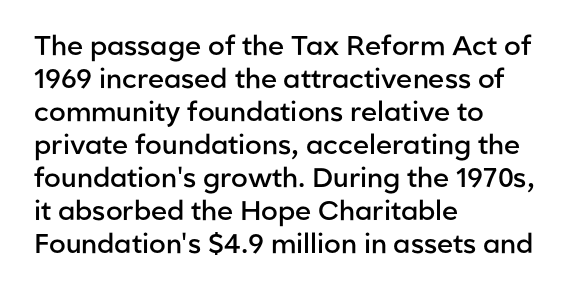
{"italic": "no", "bold": "semi", "underline": "no", "align": "left", "line_spacing_ratio": 1.22, "letter_spacing": "normal", "letter_spacing_em": 0.0, "glyph_px": 27}
